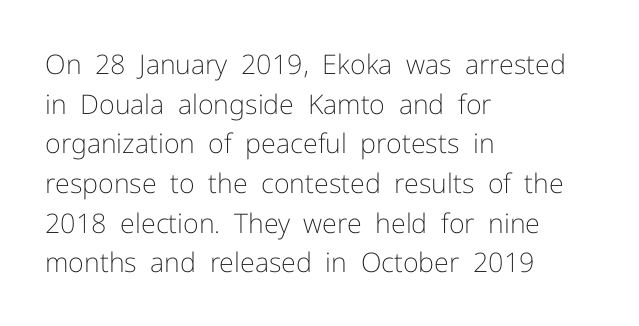
{"italic": "no", "bold": "no", "underline": "no", "align": "left", "line_spacing": "normal", "line_spacing_ratio": 1.47, "letter_spacing": "normal", "letter_spacing_em": 0.0, "glyph_px": 27}
